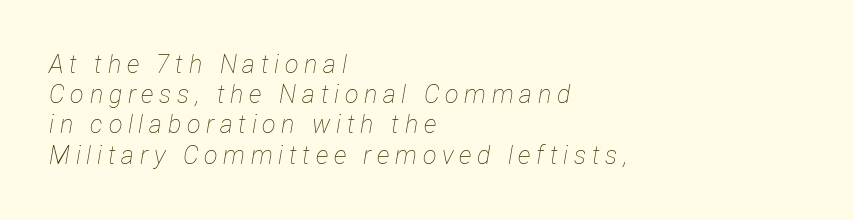
{"italic": "yes", "lean": "right", "slant_degrees": 12, "bold": "no", "underline": "no", "align": "left", "line_spacing_ratio": 1.21, "letter_spacing": "wide", "letter_spacing_em": 0.23, "glyph_px": 25}
